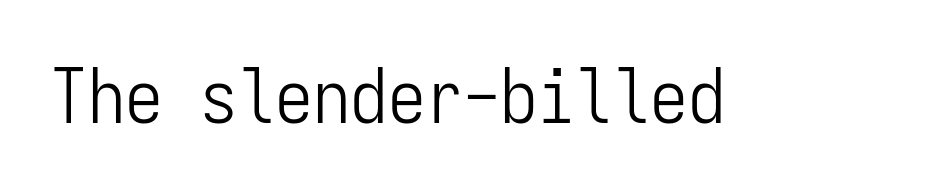
{"serif": "no", "italic": "no", "bold": "no", "weight": "light", "width": "condensed", "stroke_contrast": "low", "x_height": "medium", "monospaced": "yes", "underline": "no", "letter_spacing": "normal", "letter_spacing_em": 0.0, "glyph_px": 75}
